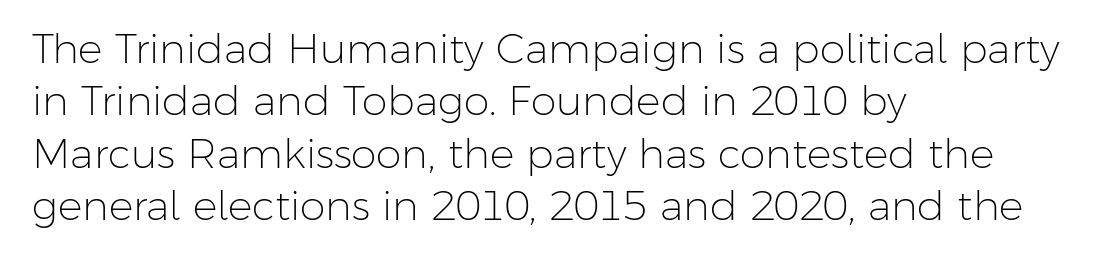
Tracking here is standard; glyphs follow each other at the usual distance. Plain, unruled lines of type. A normal amount of white space separates one row of letters from the next. If you drew a ruler down the left edge, every line would touch it.
